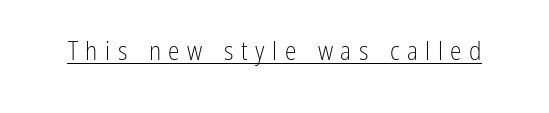
Q: Is the text bold? A: No.
Q: Is the text italic (slanted)? A: No, it is upright.
Q: Is the text underlined? A: Yes.
Q: Is the spacing between letters normal or unusually wide? A: Unusually wide.
